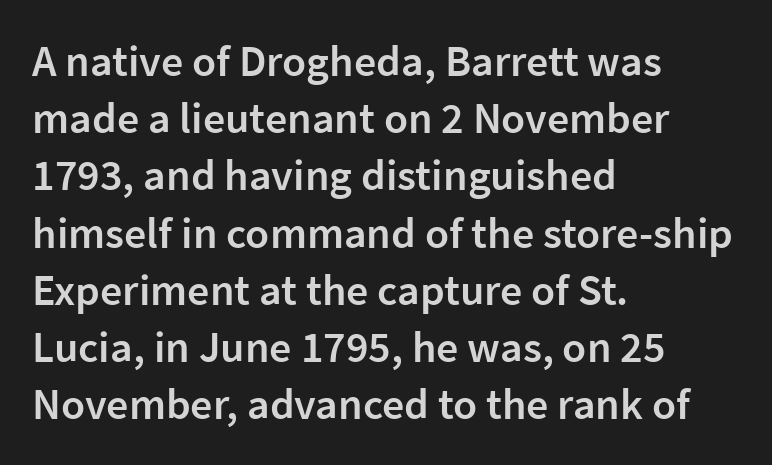
Q: Is the text bold? A: Semi-bold.
Q: Is the text italic (slanted)? A: No, it is upright.
Q: Is the typeface a serif or a sans-serif typeface? A: Sans-serif.
Q: Is the text underlined? A: No.
Q: How is the paragraph aligned? A: Left-aligned.
Q: Is the spacing between letters normal or unusually wide? A: Normal.
Q: Is the spacing between lines tight, normal or loose? A: Normal.
Q: Width (condensed, normal, or wide)? A: Normal.
Q: Stroke contrast? A: Low.
Q: x-height? A: Medium.
Q: Monospaced? A: No.
